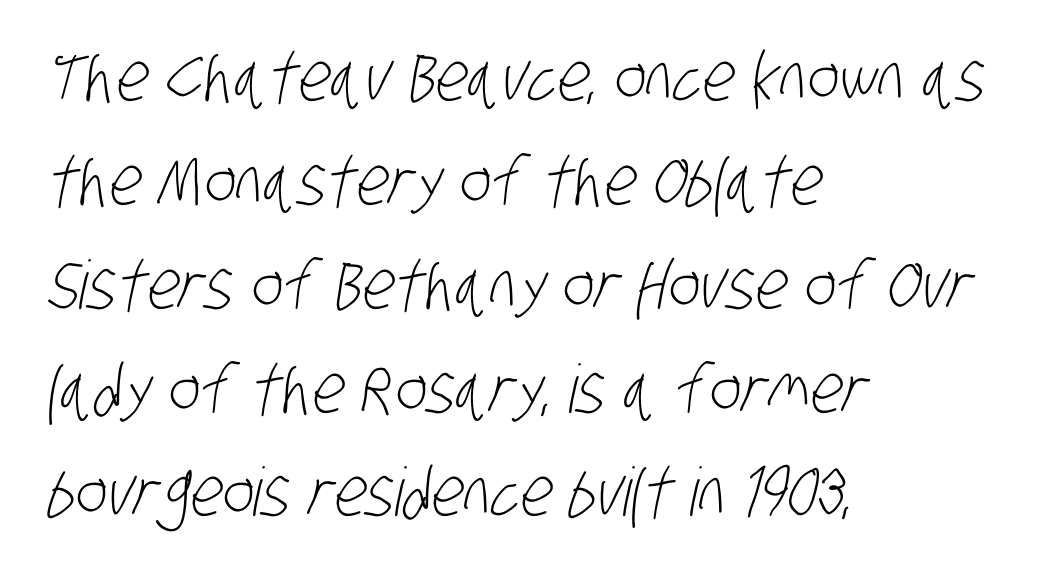
On a weight scale, this lands at 450 or below. You could call the tracking neutral — neither tight nor loose. The string is rendered with underlining switched off. Students, observe: this is what conventionally led text looks like. The characters display no serif detailing; their extremities are plain.
